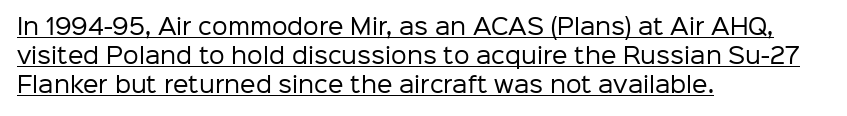
The image shows 22 px text type, upright; set left-aligned, normal line spacing (1.32x), normal letter spacing, underlined.
